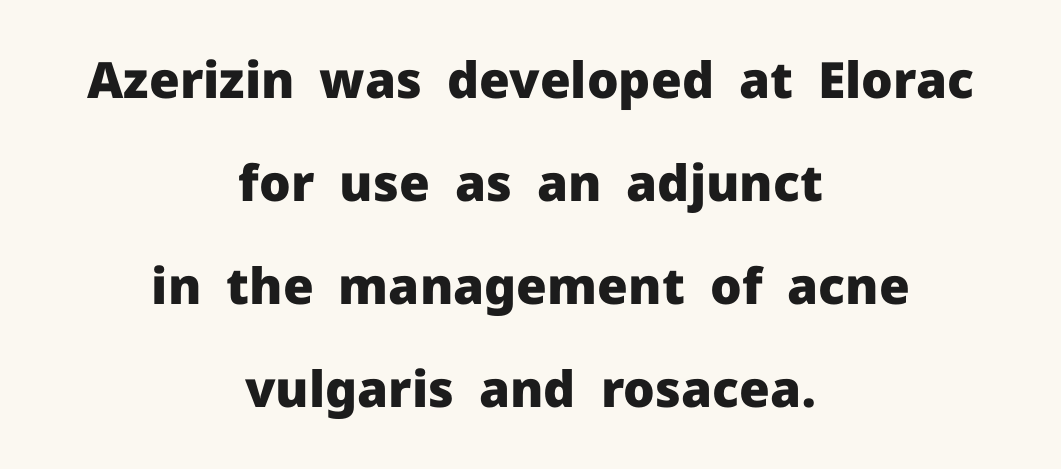
The image shows 50 px heavy sans-serif type, upright; set centered, loose line spacing (2.06x), normal letter spacing, not underlined; low stroke contrast and a medium x-height.
